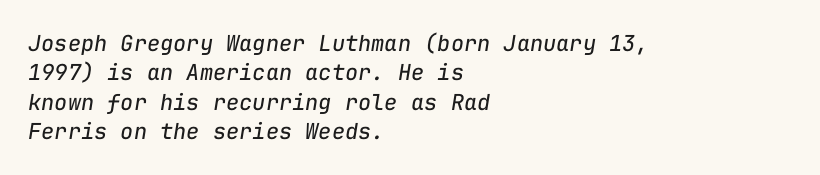
The letters are slanted; this is an italic face. Is this a heavy cut? Hardly; it is regular or lighter. The passage shown has conventional tracking throughout. Horizontal bands of white between lines are of average thickness. This sample is left-justified, so line endings fall wherever the words run out. Anything drawn beneath the words? Only blank space.
